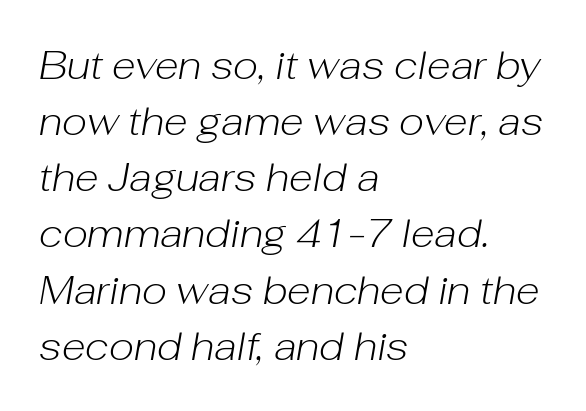
Q: Is the text bold? A: No.
Q: Is the text italic (slanted)? A: Yes, it leans right by about 10 degrees.
Q: Is the text underlined? A: No.
Q: How is the paragraph aligned? A: Left-aligned.
Q: Is the spacing between letters normal or unusually wide? A: Normal.
Q: Is the spacing between lines tight, normal or loose? A: Normal.
Q: Width (condensed, normal, or wide)? A: Normal.
Q: Stroke contrast? A: Low.
Q: x-height? A: Medium.
Q: Monospaced? A: No.
